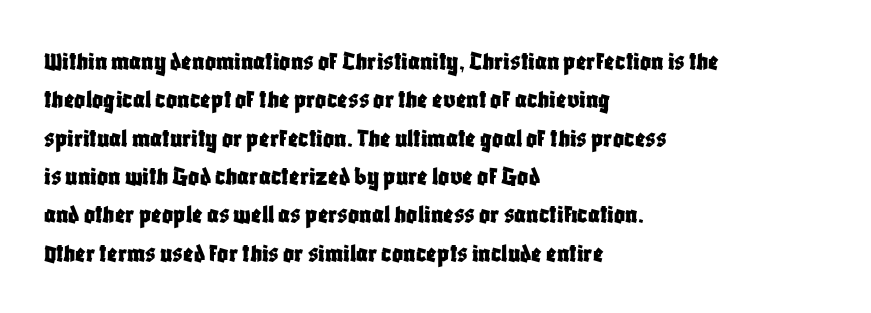
{"italic": "no", "underline": "no", "align": "left", "line_spacing": "normal", "line_spacing_ratio": 1.42, "letter_spacing": "normal", "letter_spacing_em": 0.0, "glyph_px": 27}
